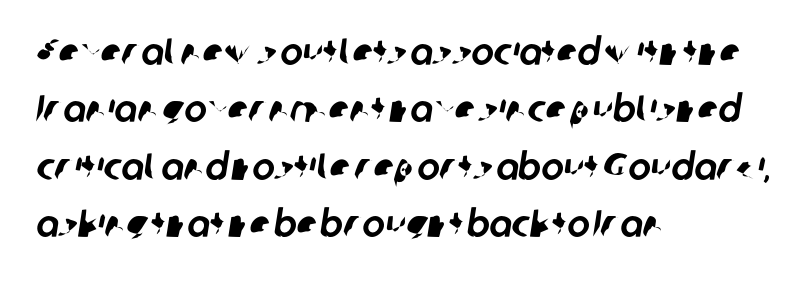
{"serif": "no", "width": "normal", "stroke_contrast": "low", "x_height": "medium", "monospaced": "no", "underline": "no", "align": "left", "line_spacing": "normal", "line_spacing_ratio": 1.51, "letter_spacing": "normal", "letter_spacing_em": 0.0, "glyph_px": 38}
